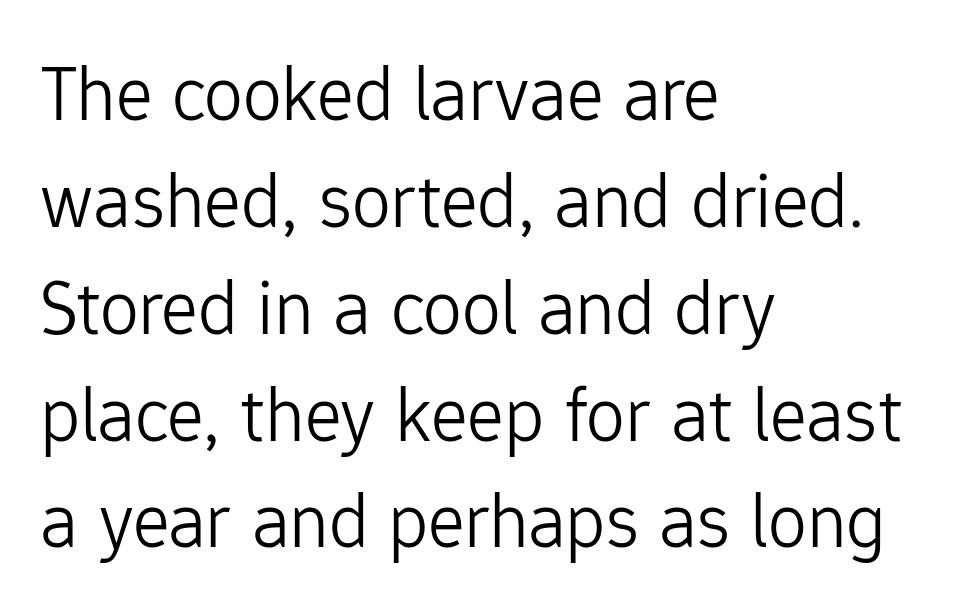
The image shows 78 px light sans-serif type, upright; set left-aligned, normal line spacing (1.37x), normal letter spacing, not underlined; low stroke contrast and a medium x-height.
